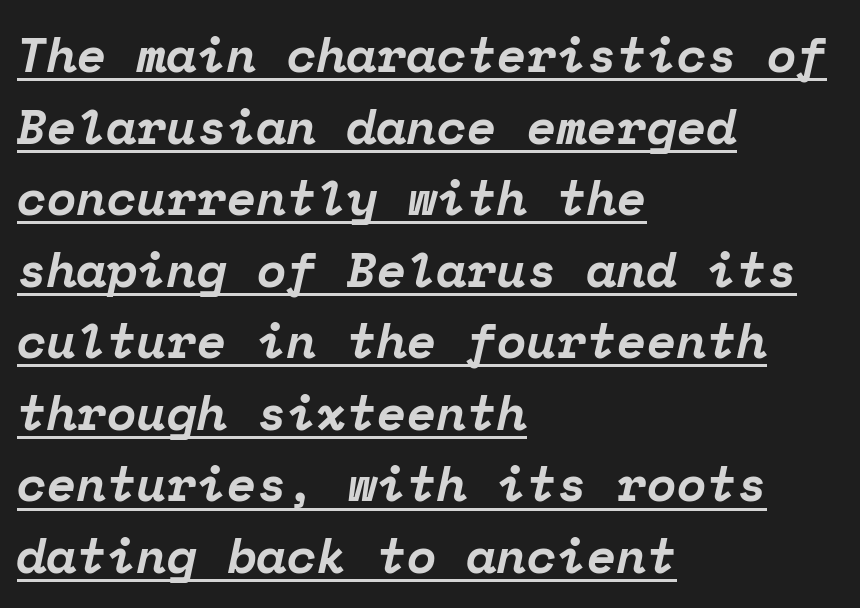
{"serif": "yes", "italic": "yes", "lean": "right", "slant_degrees": 12, "bold": "yes", "weight": "bold", "width": "normal", "stroke_contrast": "low", "x_height": "medium", "monospaced": "yes", "underline": "yes", "align": "left", "line_spacing": "normal", "line_spacing_ratio": 1.46, "letter_spacing": "normal", "letter_spacing_em": 0.0, "glyph_px": 49}
